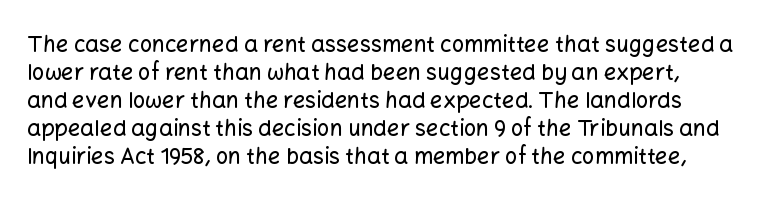
{"italic": "no", "underline": "no", "align": "left", "line_spacing": "normal", "line_spacing_ratio": 1.27, "letter_spacing": "normal", "letter_spacing_em": 0.0, "glyph_px": 22}
